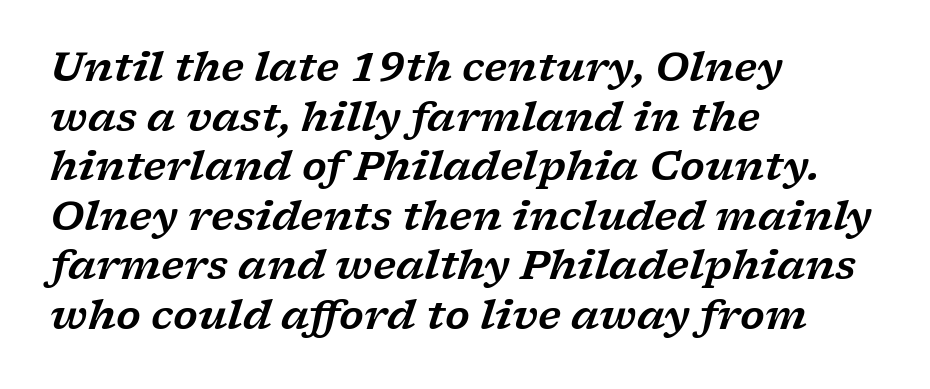
The rendering uses natural spacing where letterforms have individual widths. If you drew a ruler down the left edge, every line would touch it. The designer went with a serif here, giving each stem small feet. No extra tracking has been applied to these lines. The gap between lines stays unmarked. When letters slant like this, we call the style italic.
